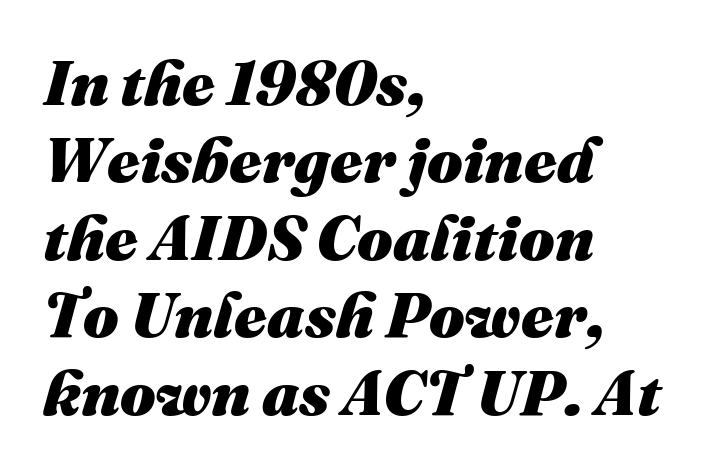
The rendering uses a bold face; every stroke is thick and dark. Caption: multi-line text, flush left, ragged right. This sample has the flowing, uneven cadence of proportional lettering. The face used here has a pronounced slope to its letters.
